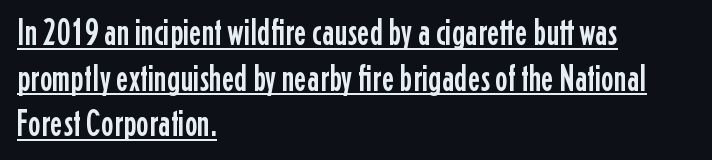
The rendering uses the underline text-decoration. Caption: standard tracking, unaltered. These lines were composed using upright roman letters. Check where the strokes stop: nothing finishes them off — pure sans.
